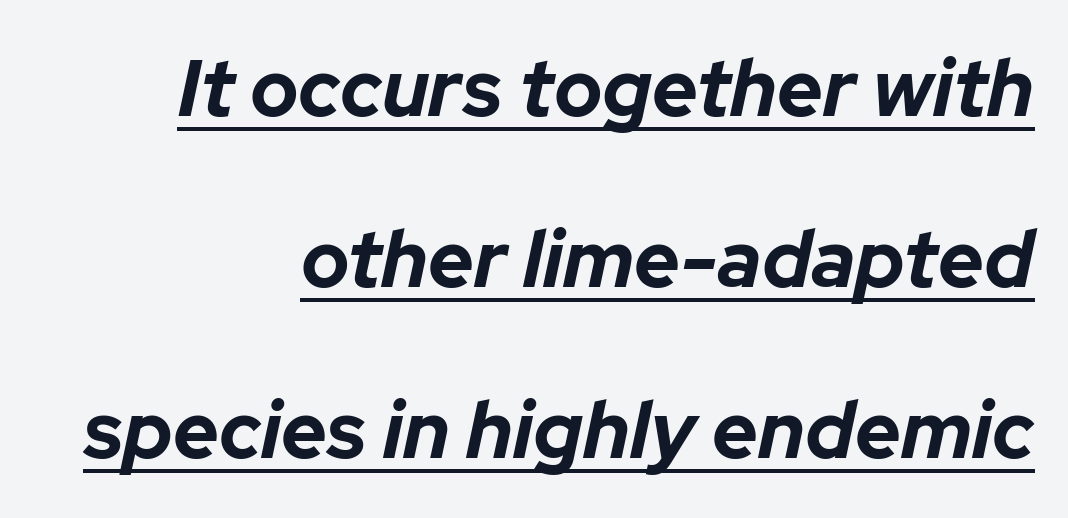
The image shows 80 px bold type, italic (leaning right); set right-aligned, loose line spacing (2.14x), normal letter spacing, underlined; low stroke contrast and a medium x-height.
